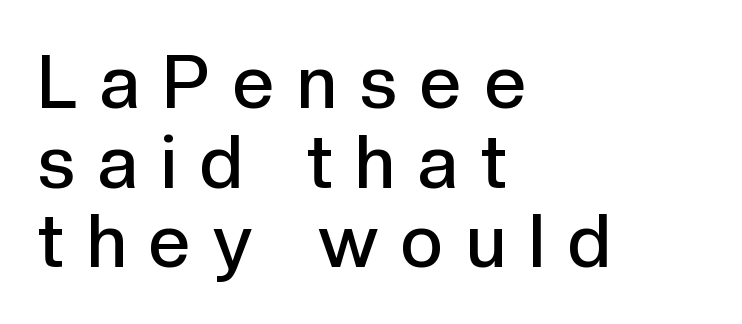
Q: Is the text bold? A: Semi-bold.
Q: Is the text italic (slanted)? A: No, it is upright.
Q: Is the typeface a serif or a sans-serif typeface? A: Sans-serif.
Q: Is the text underlined? A: No.
Q: How is the paragraph aligned? A: Left-aligned.
Q: Is the spacing between letters normal or unusually wide? A: Unusually wide.
Q: Is the spacing between lines tight, normal or loose? A: Tight.
Q: Width (condensed, normal, or wide)? A: Normal.
Q: x-height? A: Medium.
Q: Monospaced? A: No.
